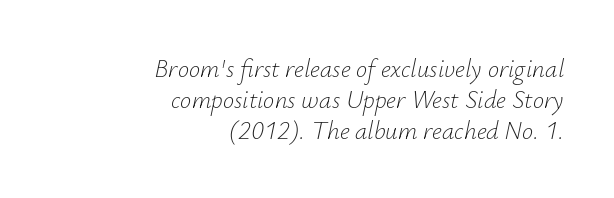
Q: Is the text bold? A: No.
Q: Is the text italic (slanted)? A: Yes, it leans right by about 12 degrees.
Q: Is the text underlined? A: No.
Q: How is the paragraph aligned? A: Right-aligned.
Q: Is the spacing between letters normal or unusually wide? A: Normal.
Q: Is the spacing between lines tight, normal or loose? A: Normal.
